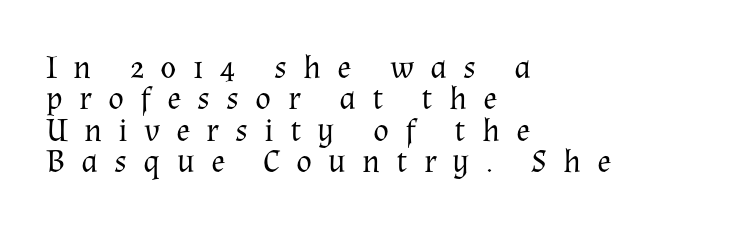
The image shows 33 px regular-weight serif type, upright; set left-aligned, tight line spacing (0.95x), unusually wide letter spacing (+0.49 em), not underlined; medium stroke contrast and a medium x-height.
